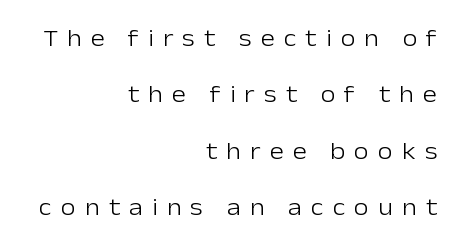
{"italic": "no", "bold": "no", "underline": "no", "align": "right", "line_spacing": "loose", "line_spacing_ratio": 2.35, "letter_spacing": "wide", "letter_spacing_em": 0.38, "glyph_px": 24}
